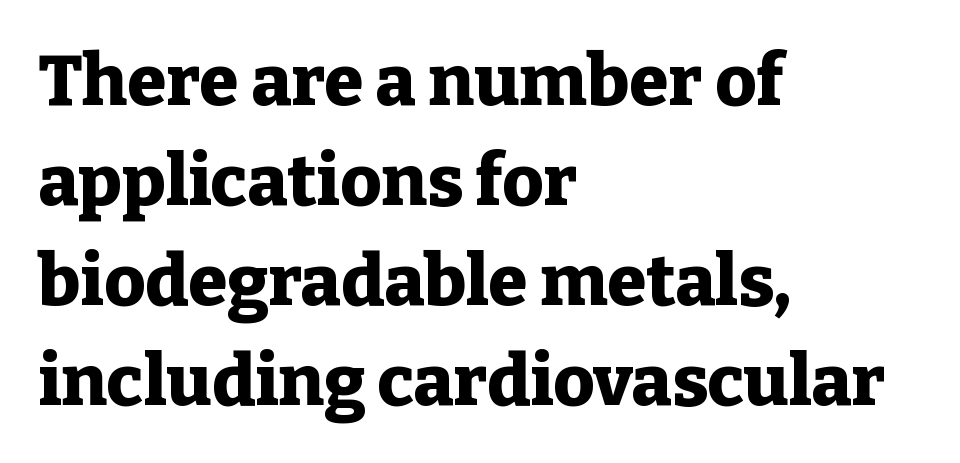
You can tell it's not italic because the verticals are truly vertical. The passage shown is emphatically bold. Line beginnings align vertically; line endings do not. Spacing verdict: proportional, widths tailored to each character.
